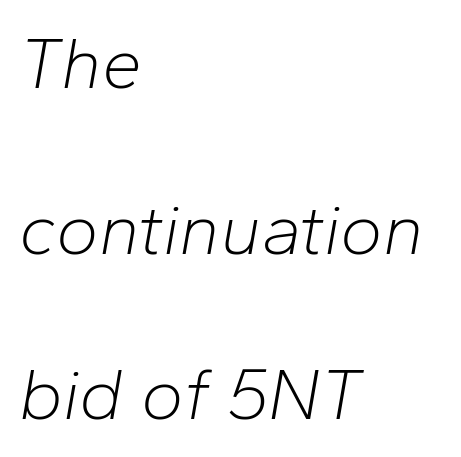
Q: Is the text bold? A: No.
Q: Is the text italic (slanted)? A: Yes, it leans right by about 10 degrees.
Q: Is the text underlined? A: No.
Q: How is the paragraph aligned? A: Left-aligned.
Q: Is the spacing between letters normal or unusually wide? A: Normal.
Q: Is the spacing between lines tight, normal or loose? A: Loose.
Q: Width (condensed, normal, or wide)? A: Normal.
Q: Stroke contrast? A: Low.
Q: x-height? A: Medium.
Q: Monospaced? A: No.
